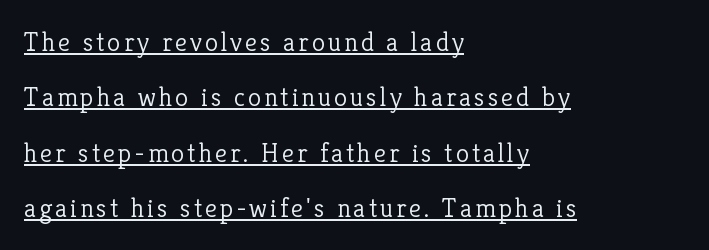
{"italic": "no", "bold": "no", "underline": "yes", "align": "left", "line_spacing": "loose", "line_spacing_ratio": 2.05, "glyph_px": 27}
